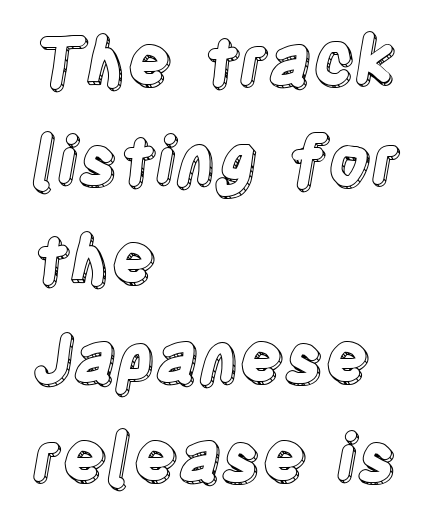
Leading matches the norm, producing a regular column. These lines are rendered in a variable-pitch font. The paragraph has a hard left edge and a soft right edge. The horizontal fit of the characters is conventional and even. This rendering features lettering with no underline.
